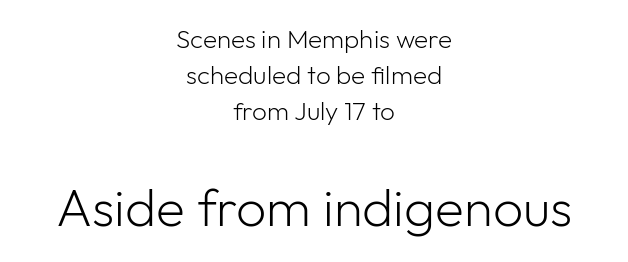
{"serif": "no", "italic": "no", "bold": "no", "weight": "light", "width": "normal", "stroke_contrast": "low", "x_height": "medium", "monospaced": "no", "underline": "no", "align": "center", "line_spacing": "normal", "line_spacing_ratio": 1.39, "letter_spacing": "normal", "letter_spacing_em": 0.0, "larger_block": "second", "size_ratio": 2.04, "glyph_px": 53}
